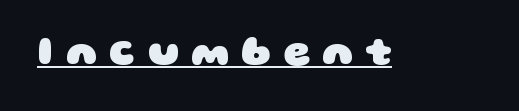
{"serif": "no", "bold": "yes", "weight": "heavy", "width": "wide", "stroke_contrast": "low", "x_height": "large", "monospaced": "no", "underline": "yes", "letter_spacing": "wide", "letter_spacing_em": 0.3, "glyph_px": 41}
